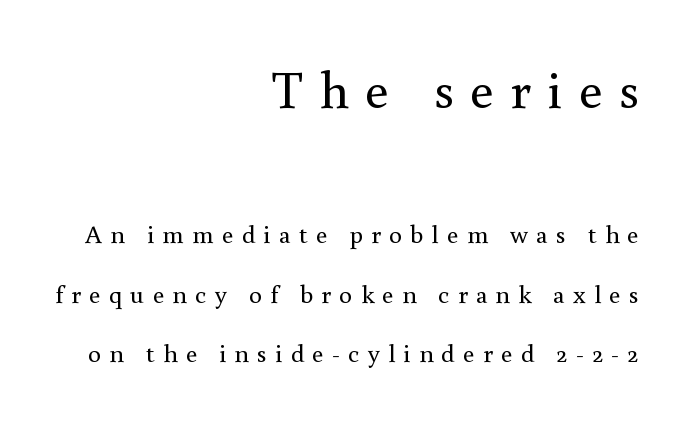
The image shows 53 px regular-weight serif type, upright; set right-aligned, loose line spacing (2.28x), unusually wide letter spacing (+0.31 em), not underlined; the first (top) block is 2.04x larger; a small x-height.
